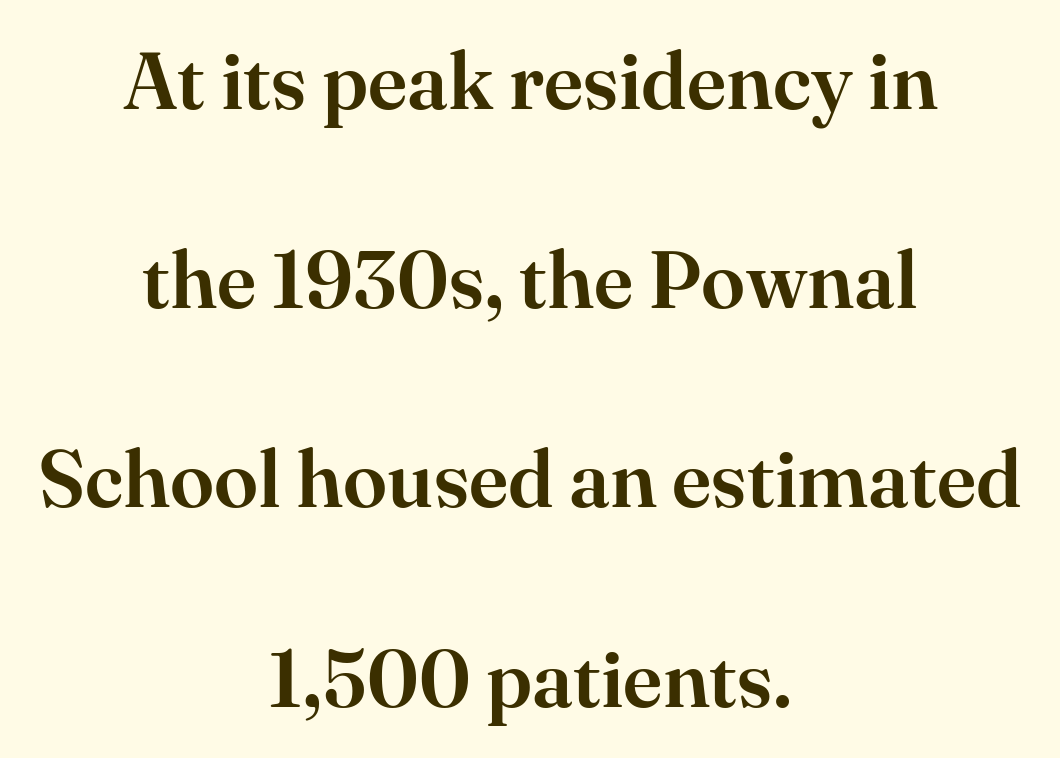
A bare baseline throughout the passage. Horizontal bands of white between lines are thick stripes. Observe the ordinary spacing: letters are neighbours, not strangers. This sample is center-justified, so both line endings float freely. Designer's note — italics off, roman on. Observe the serifs anchoring each vertical stroke in this sample.
